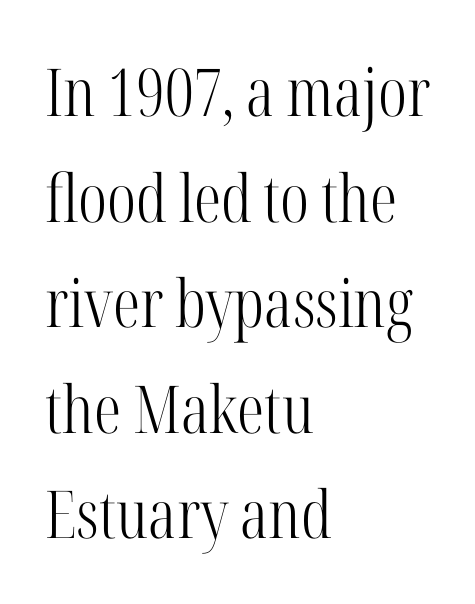
{"serif": "yes", "italic": "no", "bold": "no", "weight": "light", "width": "condensed", "stroke_contrast": "high", "x_height": "medium", "monospaced": "no", "underline": "no", "align": "left", "line_spacing": "normal", "line_spacing_ratio": 1.6, "letter_spacing": "normal", "letter_spacing_em": 0.0, "glyph_px": 66}
